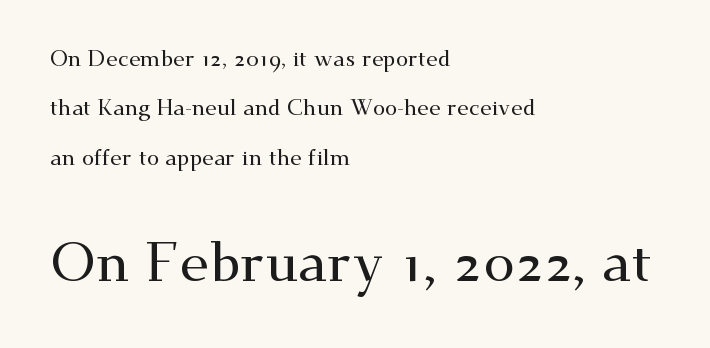
Q: Is the text italic (slanted)? A: No, it is upright.
Q: Is the typeface a serif or a sans-serif typeface? A: Serif.
Q: Is the text underlined? A: No.
Q: How is the paragraph aligned? A: Left-aligned.
Q: Is the spacing between letters normal or unusually wide? A: Normal.
Q: Is the spacing between lines tight, normal or loose? A: Loose.
Q: Which block of text is set in a larger size, the first (top) or the second (bottom)? A: The second (bottom) one.
Q: Width (condensed, normal, or wide)? A: Wide.
Q: Stroke contrast? A: Medium.
Q: x-height? A: Small.
Q: Monospaced? A: No.
